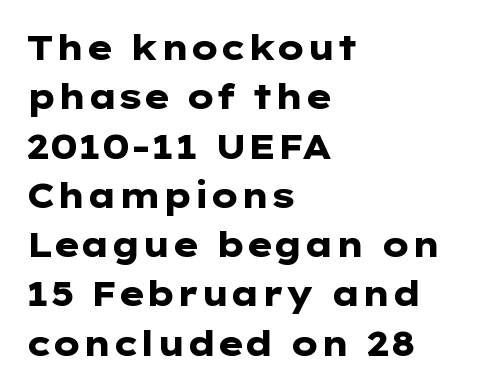
The image shows 34 px heavy, wide sans-serif type, upright; set left-aligned, normal line spacing (1.45x), normal letter spacing, not underlined; low stroke contrast and a medium x-height.
